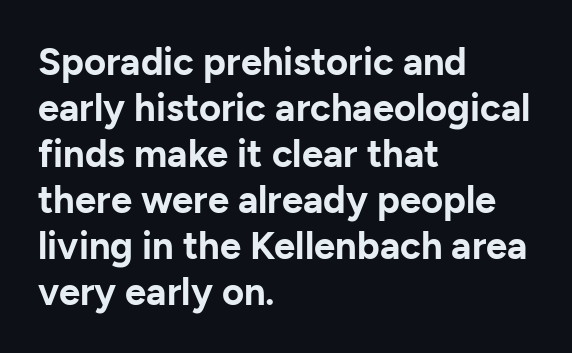
Q: Is the text bold? A: Yes.
Q: Is the text italic (slanted)? A: No, it is upright.
Q: Is the typeface a serif or a sans-serif typeface? A: Sans-serif.
Q: Is the text underlined? A: No.
Q: How is the paragraph aligned? A: Left-aligned.
Q: Is the spacing between letters normal or unusually wide? A: Normal.
Q: Width (condensed, normal, or wide)? A: Normal.
Q: Stroke contrast? A: Low.
Q: x-height? A: Medium.
Q: Monospaced? A: No.
